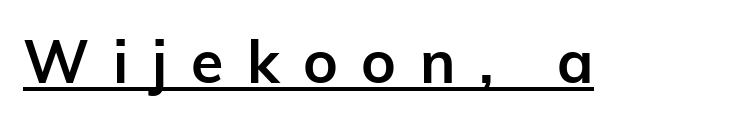
A typesetter would call this proportional, since set widths differ per character. Underline: present. Serif or sans? Sans — the stroke terminals are bare. How are the letters spaced? Widely, with obvious added tracking.
